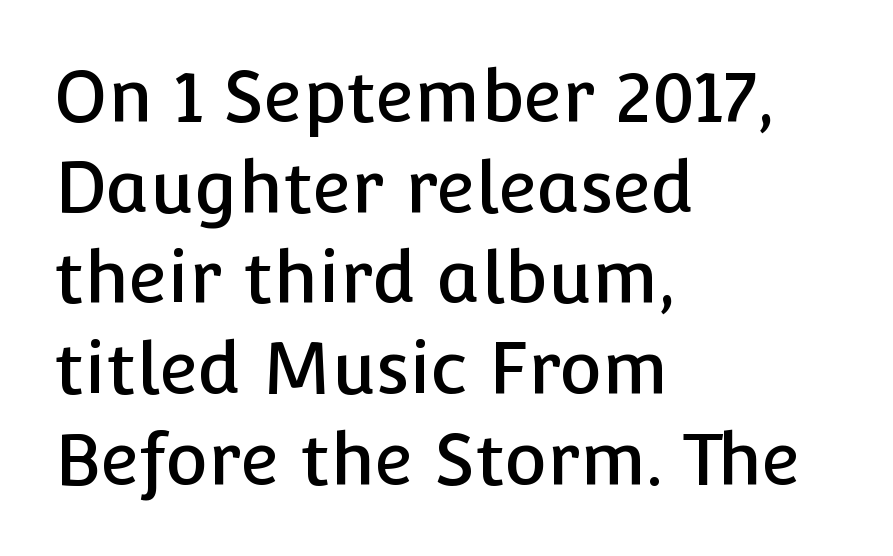
Q: Is the text italic (slanted)? A: No, it is upright.
Q: Is the typeface a serif or a sans-serif typeface? A: Sans-serif.
Q: Is the text underlined? A: No.
Q: How is the paragraph aligned? A: Left-aligned.
Q: Is the spacing between letters normal or unusually wide? A: Normal.
Q: Is the spacing between lines tight, normal or loose? A: Normal.
Q: Width (condensed, normal, or wide)? A: Normal.
Q: Stroke contrast? A: Low.
Q: x-height? A: Medium.
Q: Monospaced? A: No.
